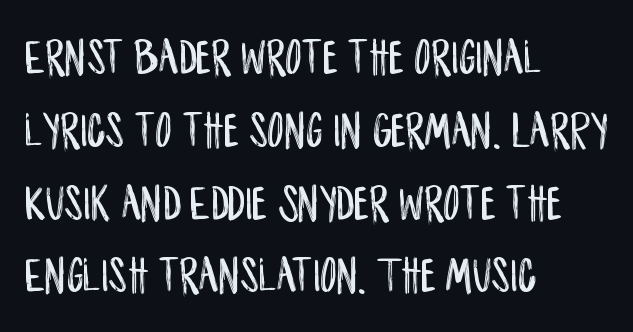
Q: Is the text italic (slanted)? A: No, it is upright.
Q: Is the typeface a serif or a sans-serif typeface? A: Sans-serif.
Q: Is the text underlined? A: No.
Q: How is the paragraph aligned? A: Left-aligned.
Q: Is the spacing between letters normal or unusually wide? A: Normal.
Q: Is the spacing between lines tight, normal or loose? A: Normal.
Q: Width (condensed, normal, or wide)? A: Condensed.
Q: Stroke contrast? A: Low.
Q: x-height? A: Large.
Q: Monospaced? A: No.
